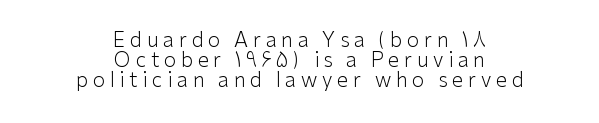
{"italic": "no", "bold": "no", "underline": "no", "align": "center", "line_spacing": "tight", "line_spacing_ratio": 0.99, "letter_spacing": "wide", "letter_spacing_em": 0.24, "glyph_px": 20}
